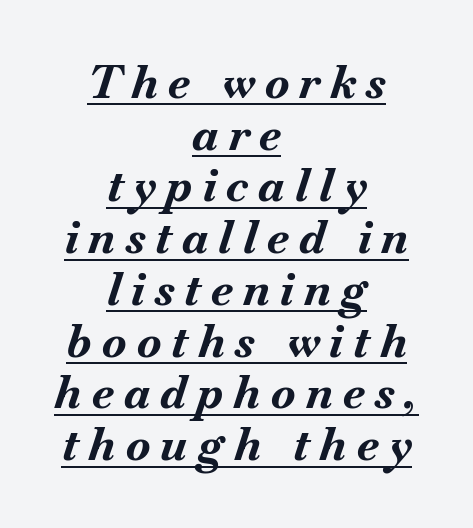
A typesetter would call this leading minimal, almost set solid. Compared with typical body copy, the letter spacing here is much looser. Characters are canted at an angle relative to the baseline's perpendicular. Check the space under the baseline: a stroke is drawn there. Layout note: lines centered. A dark, heavy texture on the line: the type is bold.
